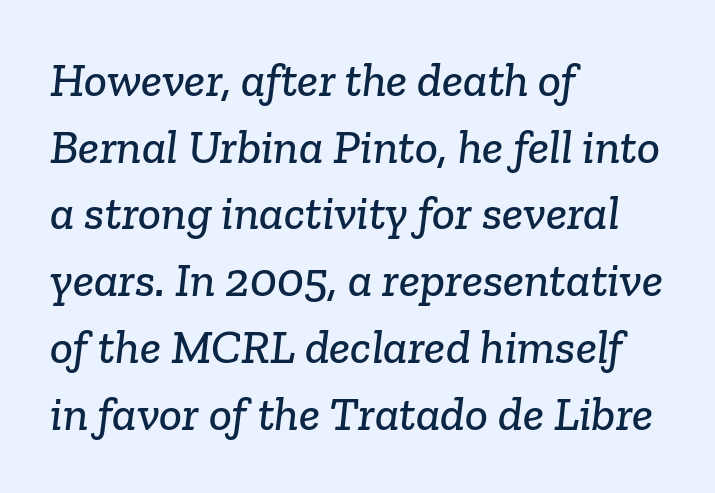
The image shows 48 px serif type; set left-aligned, normal line spacing (1.39x), normal letter spacing, not underlined; low stroke contrast and a medium x-height.
